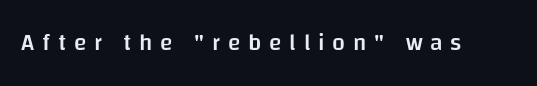
Q: Is the text bold? A: Semi-bold.
Q: Is the text italic (slanted)? A: No, it is upright.
Q: Is the text underlined? A: No.
Q: Is the spacing between letters normal or unusually wide? A: Unusually wide.
